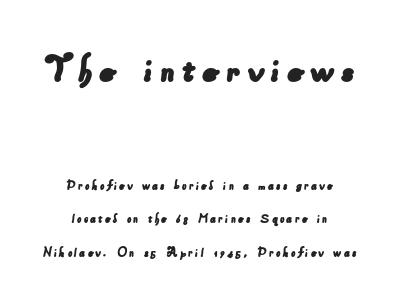
Students, observe: this is what heavily led, spacious text looks like. The paragraph has two soft edges and a firm central axis. You could not count columns in this text — the font is proportionally spaced. A sans-serif font was chosen for this passage.
